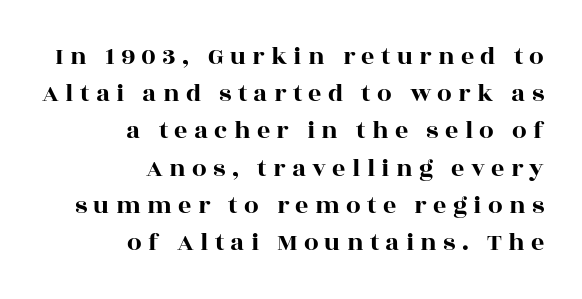
The image shows 26 px text type, upright; set right-aligned, normal line spacing (1.43x), unusually wide letter spacing (+0.24 em), not underlined.
